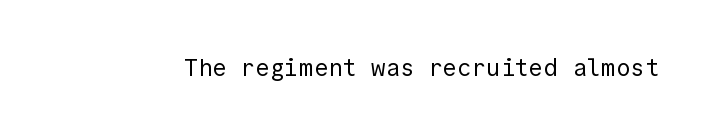
Only glyphs here, with clear space below each row. Notice how the stems are strictly vertical — no italics here. Between one letter and the next there's only the usual sliver of space. Is this a heavy cut? Hardly; it is regular or lighter.
